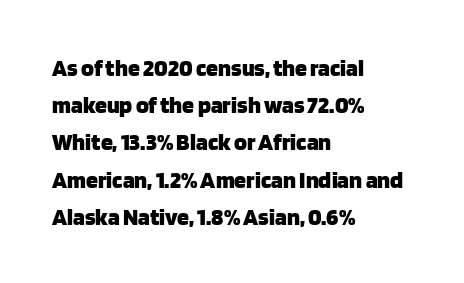
The image shows 24 px bold type, upright; set left-aligned, normal line spacing (1.55x), normal letter spacing, not underlined.
